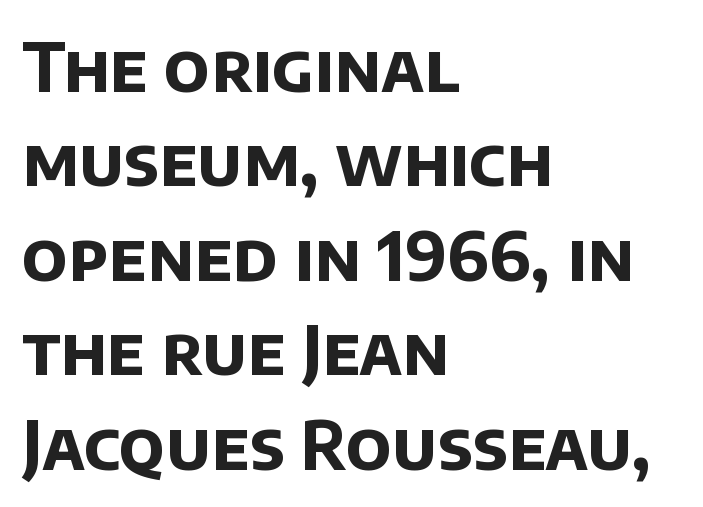
You could call the tracking neutral — neither tight nor loose. A typesetter would call this proportional, since set widths differ per character. Left-aligned paragraph, ragged on the right. Chunky letters — that's bold for sure. This sample uses a sans-serif face.
